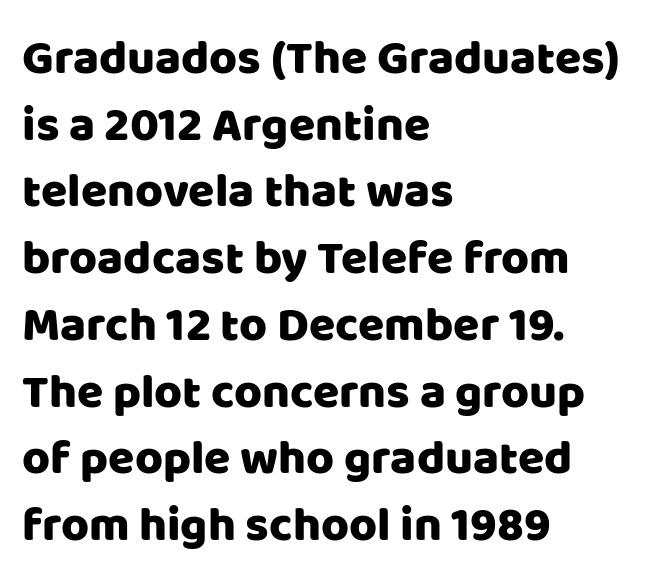
It's the straight-up-and-down kind of type. In CSS terms this would be text-align: left. Each letter keeps its own natural width here, so spacing adapts to shape. The type is set solid horizontally, with unmodified tracking. Descenders are the only things crossing below the line. Check where the strokes stop: nothing finishes them off — pure sans.
